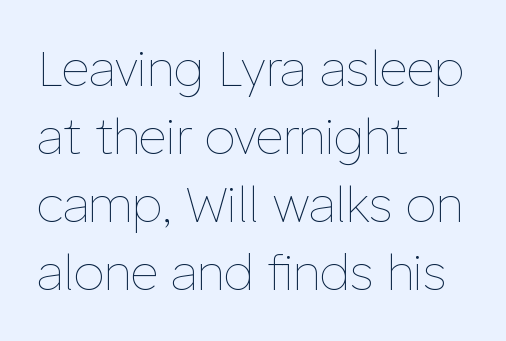
A bare baseline throughout the passage. The text block is weighted toward the left margin, trailing off unevenly rightward. In terms of posture, this sample is upright. Do the characters align in a grid? No, the font is proportional. How would I describe the line gaps? Plain and ordinary.
